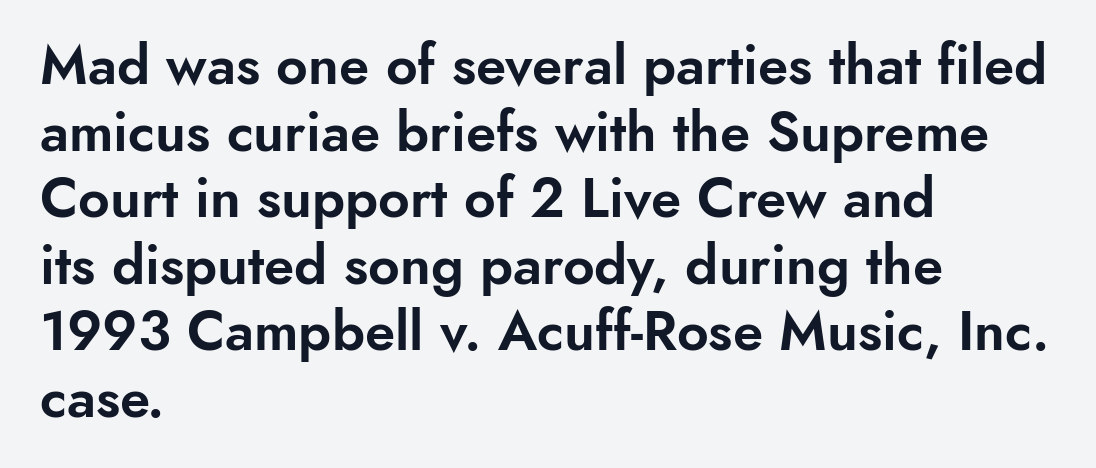
The letters stand straight up with perfectly vertical stems. All the whitespace from short lines collects on the right. Nobody touched the tracking dial on this one. The text was rendered using a sans face with plain stroke endings.
